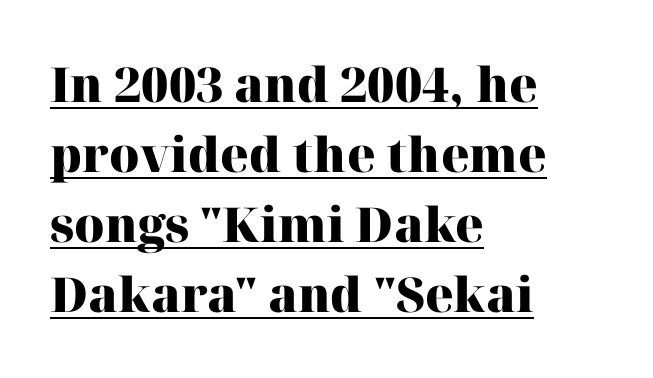
{"serif": "yes", "italic": "no", "bold": "yes", "weight": "heavy", "width": "normal", "stroke_contrast": "high", "x_height": "medium", "monospaced": "no", "underline": "yes", "align": "left", "line_spacing": "normal", "line_spacing_ratio": 1.46, "letter_spacing": "normal", "letter_spacing_em": 0.0, "glyph_px": 48}
